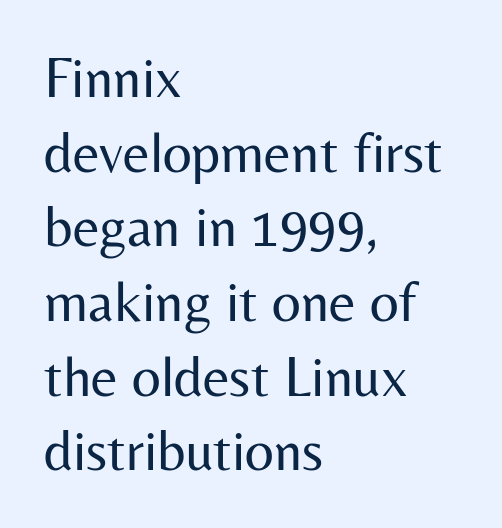
The image shows 57 px regular-weight sans-serif type, upright; set left-aligned, normal line spacing (1.31x), normal letter spacing, not underlined; medium stroke contrast and a medium x-height.
